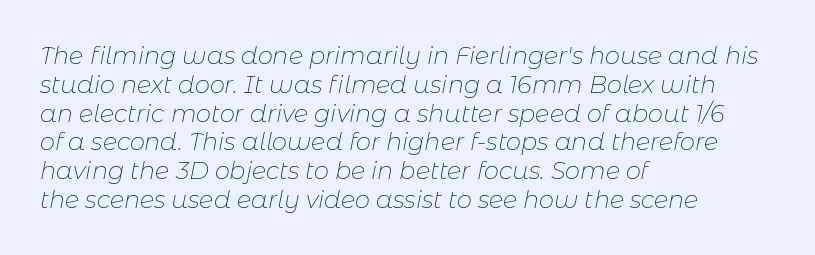
Unmarked baselines from the first word to the last. This is oblique type, the kind used for emphasis or titles. The weight would be labelled regular, book, light, or lighter still. The horizontal fit of the characters is conventional and even. Where is the straight margin? On the left.
